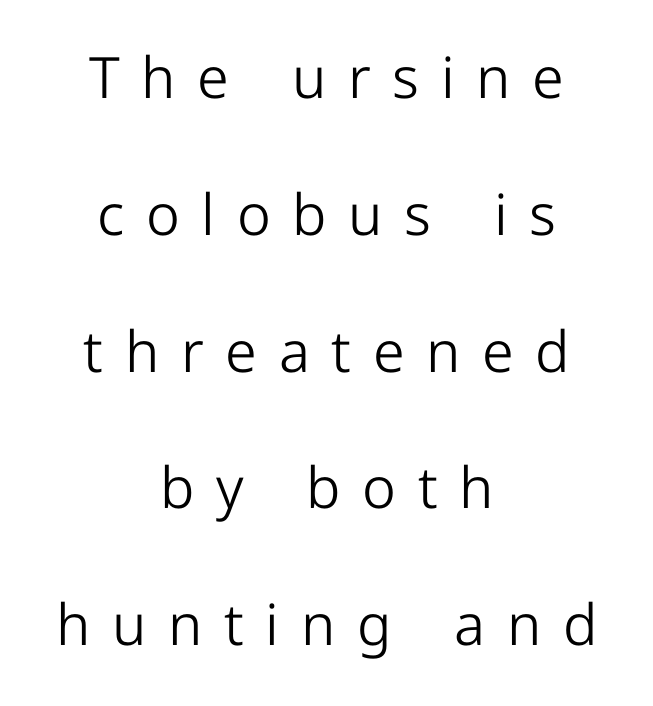
Nothing heavy about these letters — not bold at all. A roman cut, with each character standing at attention. Here the glyphs are tracked loosely, breaking word shapes into spaced letters. The space between consecutive lines is lavish.
